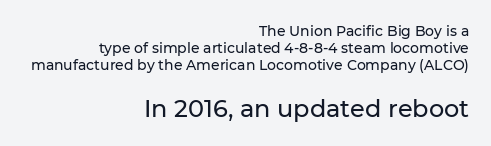
{"italic": "no", "underline": "no", "align": "right", "line_spacing_ratio": 1.23, "letter_spacing": "normal", "letter_spacing_em": 0.0, "larger_block": "second", "size_ratio": 1.71, "glyph_px": 24}
